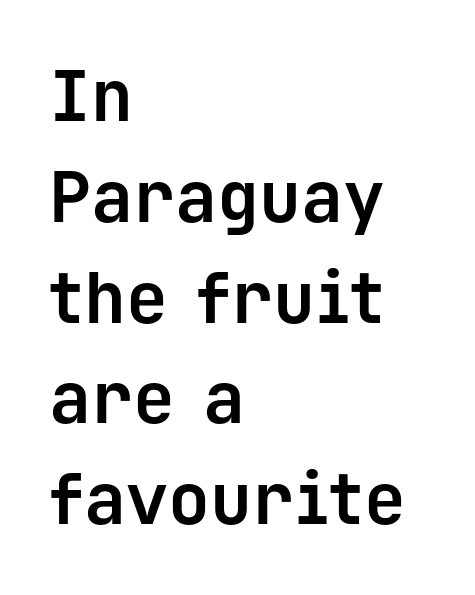
Q: Is the text bold? A: Yes.
Q: Is the text italic (slanted)? A: No, it is upright.
Q: Is the typeface a serif or a sans-serif typeface? A: Sans-serif.
Q: Is the text underlined? A: No.
Q: How is the paragraph aligned? A: Left-aligned.
Q: Is the spacing between letters normal or unusually wide? A: Normal.
Q: Is the spacing between lines tight, normal or loose? A: Normal.
Q: Width (condensed, normal, or wide)? A: Normal.
Q: Stroke contrast? A: Low.
Q: x-height? A: Medium.
Q: Monospaced? A: Yes.
